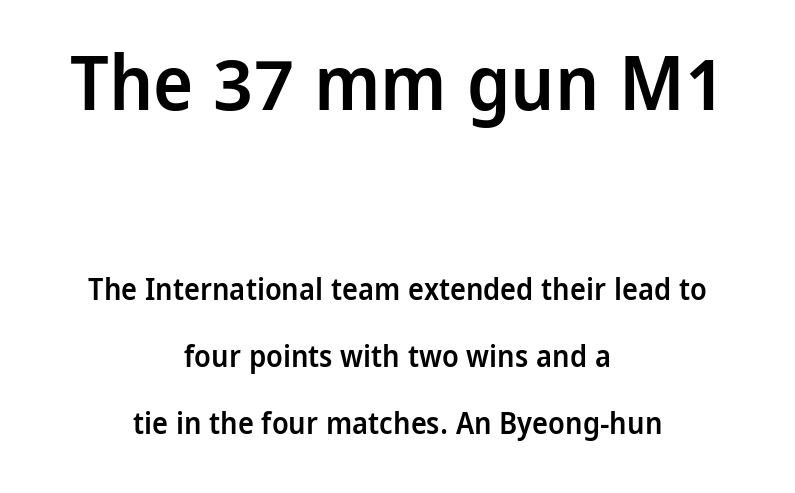
{"serif": "no", "italic": "no", "bold": "semi", "weight": "semibold", "width": "normal", "stroke_contrast": "low", "x_height": "medium", "monospaced": "no", "underline": "no", "align": "center", "line_spacing": "loose", "line_spacing_ratio": 2.23, "letter_spacing": "normal", "letter_spacing_em": 0.0, "larger_block": "first", "size_ratio": 2.53, "glyph_px": 76}
